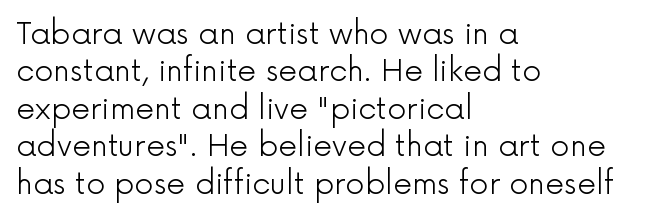
The image shows 30 px light sans-serif type, upright; set left-aligned, normal line spacing (1.25x), normal letter spacing, not underlined; a medium x-height.
